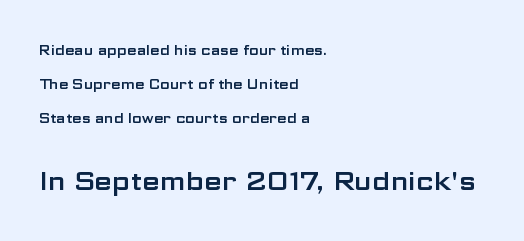
The image shows 26 px text type, upright; set left-aligned, loose line spacing (2.42x), normal letter spacing, not underlined; the second (bottom) block is 1.86x larger.
